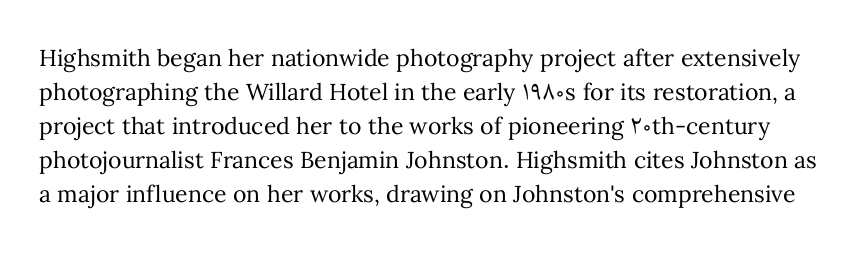
The image shows 23 px text type, upright; set normal line spacing (1.48x), normal letter spacing, not underlined.
